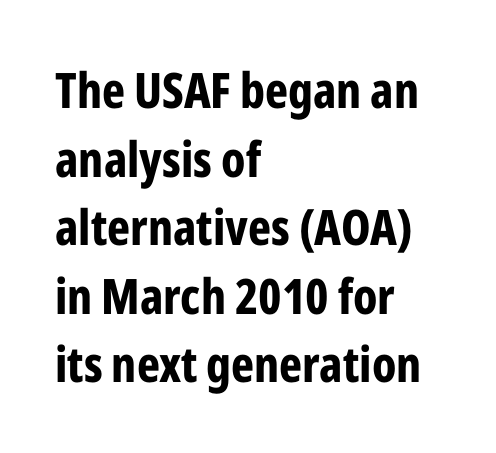
The setting favours the left margin, as ordinary paragraphs usually do. The glyphs in this specimen are sans serif. You can tell it's not italic because the verticals are truly vertical. Every letter is thick-stroked: bold, no question. Looks like regular typesetting: each glyph gets only the width it needs. Nothing unusual about the tracking: characters are spaced as the font intends.
